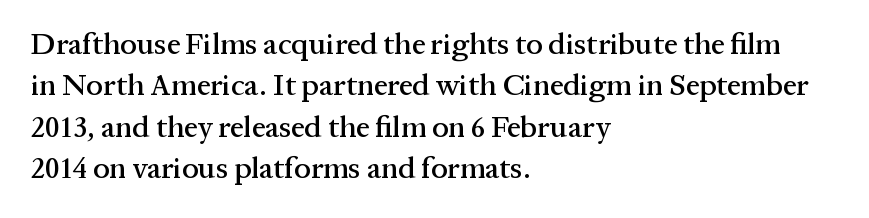
Students, observe: this is what conventionally led text looks like. Does the type have serifs? Yes, each stem ends in a small foot. Letter spacing: default. Do the characters align in a grid? No, the font is proportional. The specimen omits any rule beneath the text block's lines. The lines are quadded left.
